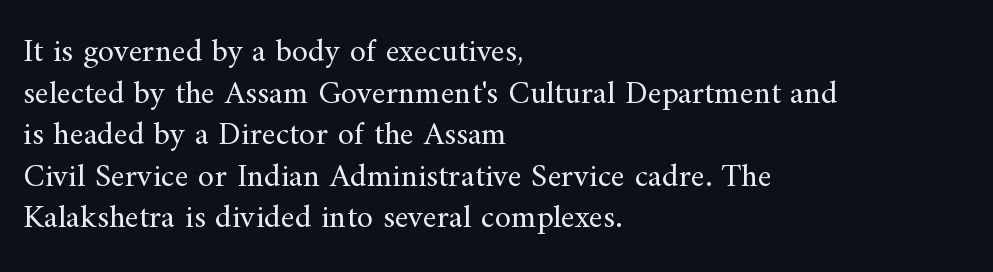
The image shows 33 px regular-weight serif type, upright; set left-aligned, normal line spacing (1.26x), normal letter spacing, not underlined; medium stroke contrast and a small x-height.
